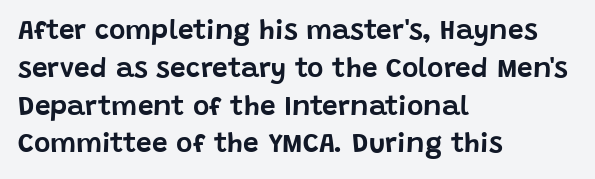
Quick note: not italic, upright. Think of a printed novel: that variable character pitch is what you see here. Reading down the column, the eye jumps a familiar distance to each next line. Characters follow at the spacing the type designer built in.
